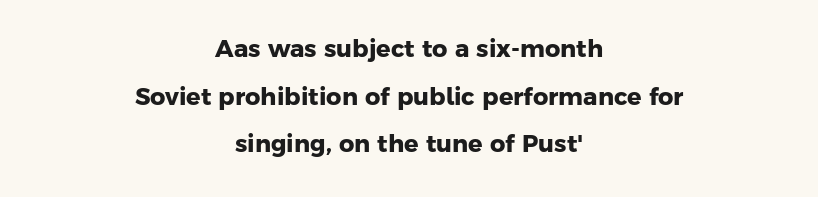
{"bold": "yes", "underline": "no", "align": "center", "line_spacing": "loose", "line_spacing_ratio": 1.98, "letter_spacing": "normal", "letter_spacing_em": 0.0, "glyph_px": 24}
